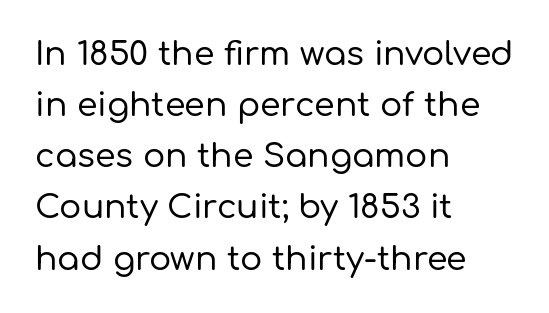
{"serif": "no", "italic": "no", "width": "normal", "stroke_contrast": "low", "x_height": "medium", "monospaced": "no", "underline": "no", "align": "left", "line_spacing": "normal", "line_spacing_ratio": 1.55, "letter_spacing": "normal", "letter_spacing_em": 0.0, "glyph_px": 33}
